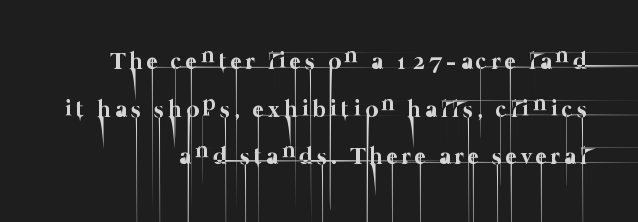
Q: Is the text bold? A: No.
Q: Is the text underlined? A: No.
Q: How is the paragraph aligned? A: Right-aligned.
Q: Is the spacing between lines tight, normal or loose? A: Loose.
